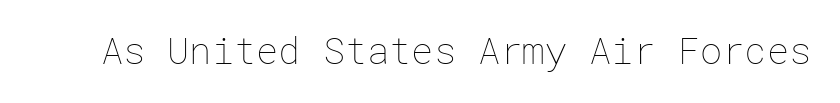
{"italic": "no", "bold": "no", "weight": "thin", "width": "normal", "stroke_contrast": "low", "x_height": "medium", "underline": "no", "letter_spacing": "normal", "letter_spacing_em": 0.0, "glyph_px": 37}
